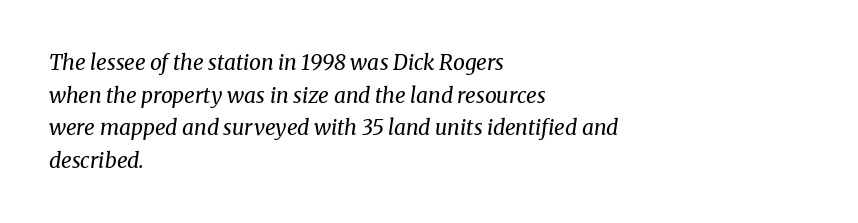
Q: Is the text bold? A: No.
Q: Is the text italic (slanted)? A: Yes, it leans right by about 8 degrees.
Q: Is the text underlined? A: No.
Q: How is the paragraph aligned? A: Left-aligned.
Q: Is the spacing between letters normal or unusually wide? A: Normal.
Q: Is the spacing between lines tight, normal or loose? A: Normal.
